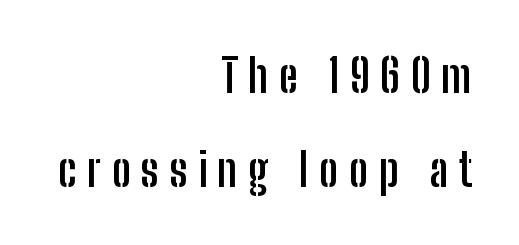
The image shows 46 px semibold, condensed sans-serif type, upright; set right-aligned, loose line spacing (2.05x), unusually wide letter spacing (+0.23 em), not underlined; low stroke contrast and a medium x-height.
